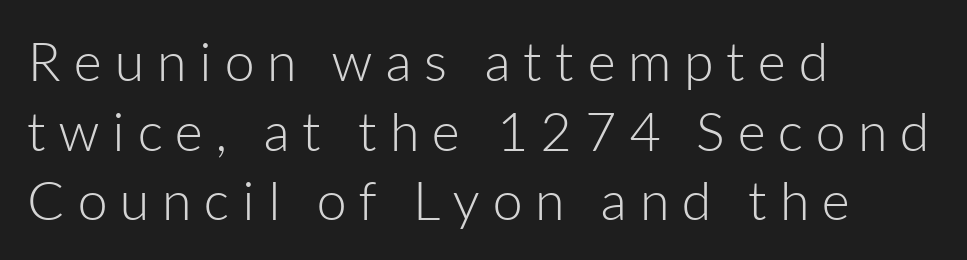
Q: Is the text bold? A: No.
Q: Is the text italic (slanted)? A: No, it is upright.
Q: Is the typeface a serif or a sans-serif typeface? A: Sans-serif.
Q: Is the text underlined? A: No.
Q: How is the paragraph aligned? A: Left-aligned.
Q: Is the spacing between letters normal or unusually wide? A: Unusually wide.
Q: Is the spacing between lines tight, normal or loose? A: Normal.
Q: Width (condensed, normal, or wide)? A: Normal.
Q: Stroke contrast? A: Low.
Q: x-height? A: Medium.
Q: Monospaced? A: No.
